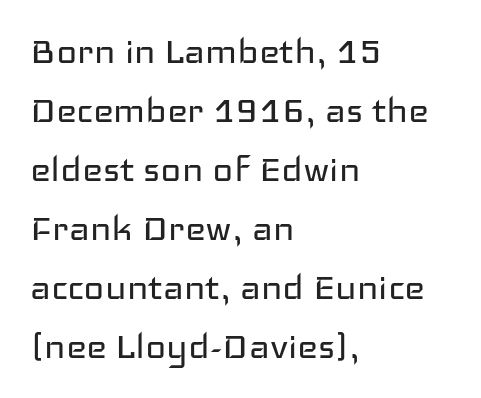
The cut favours lightness, reaching ordinary text weight at its darkest. This is sans-serif lettering, the kind often seen on screens and signage. This rendering features lettering with no underline. Vertically, the passage feels balanced, rows spaced as you'd expect. Nope, not italic — everything's standing straight.
